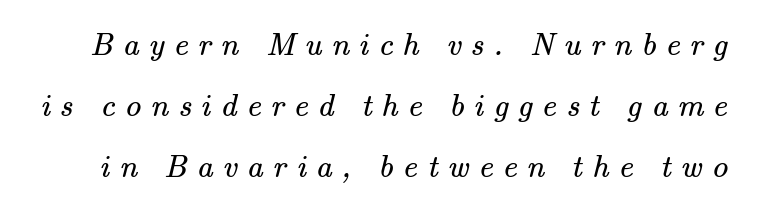
Q: Is the text bold? A: No.
Q: Is the typeface a serif or a sans-serif typeface? A: Serif.
Q: Is the text underlined? A: No.
Q: Is the spacing between letters normal or unusually wide? A: Unusually wide.
Q: Is the spacing between lines tight, normal or loose? A: Loose.
Q: Width (condensed, normal, or wide)? A: Normal.
Q: Stroke contrast? A: Medium.
Q: x-height? A: Small.
Q: Monospaced? A: No.
